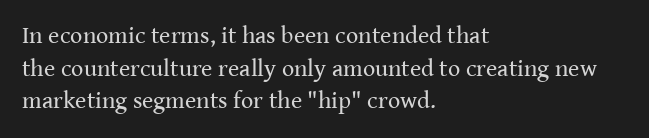
Q: Is the text bold? A: No.
Q: Is the text italic (slanted)? A: No, it is upright.
Q: Is the text underlined? A: No.
Q: How is the paragraph aligned? A: Left-aligned.
Q: Is the spacing between letters normal or unusually wide? A: Normal.
Q: Is the spacing between lines tight, normal or loose? A: Normal.
